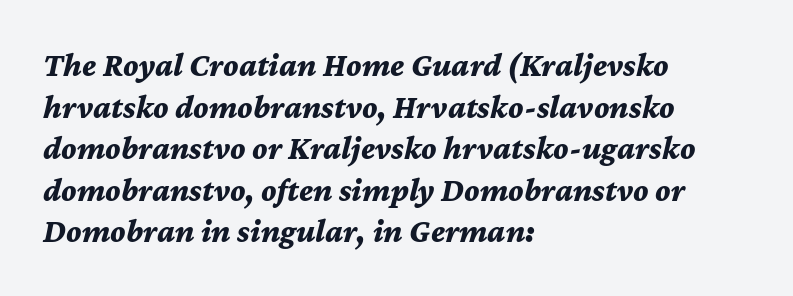
The image shows 33 px bold type, italic (leaning right); set left-aligned, normal line spacing (1.26x), normal letter spacing, not underlined; medium stroke contrast and a medium x-height.
